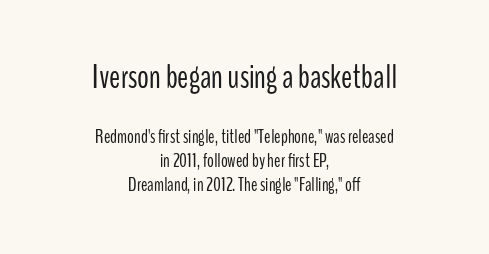
The image shows 33 px light, condensed sans-serif type, upright; set centered, normal line spacing (1.28x), normal letter spacing, not underlined; the first (top) block is 1.74x larger; low stroke contrast and a medium x-height.
